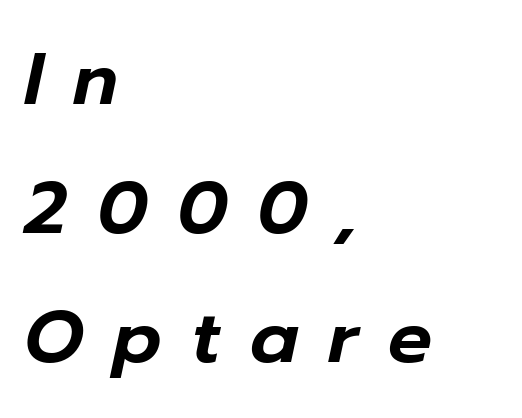
The typesetter chose a ragged-right arrangement here. You could not count columns in this text — the font is proportionally spaced. The specimen reads as italic at a glance. Does extra space separate the letters? Yes, quite a lot of it.
